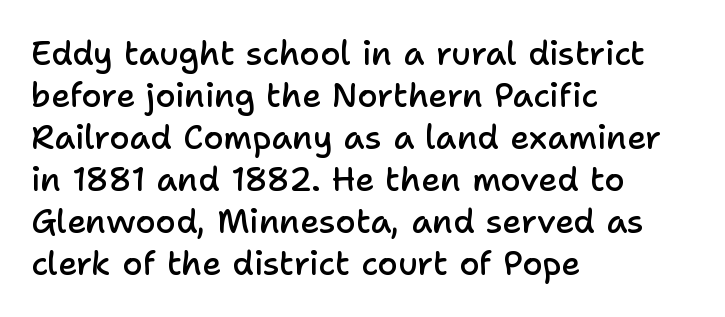
The font family rendered here belongs to the sans-serif group. If you measured baseline to baseline, you'd find a middling distance. The paragraph has a hard left edge and a soft right edge. Only glyphs here, with clear space below each row. Short note: letters normally spaced.
